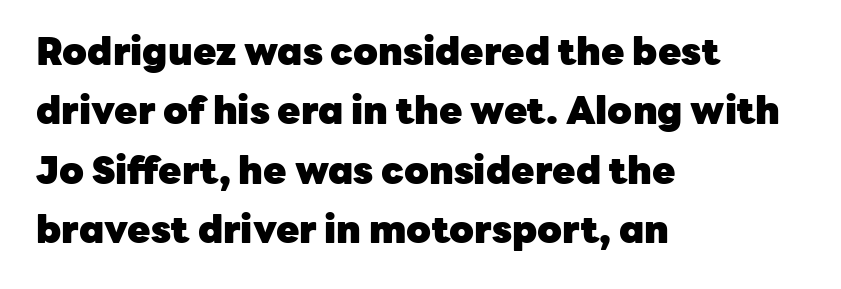
Does the copy run flush right? No — it runs flush left. The line texture is even and compact thanks to regular tracking. Style check: upright. This block has exactly the height ordinary leading produces. These words are printed bold, with thick strokes throughout. Each letter keeps its own natural width here, so spacing adapts to shape.
